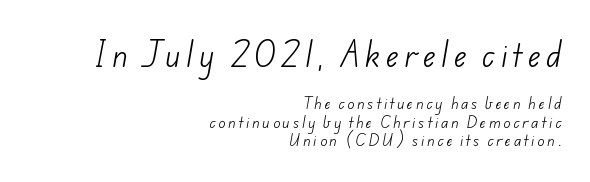
The image shows 29 px light sans-serif type; set right-aligned, normal line spacing (1.31x), unusually wide letter spacing (+0.21 em), not underlined; the first (top) block is 2.07x larger; low stroke contrast and a small x-height.
